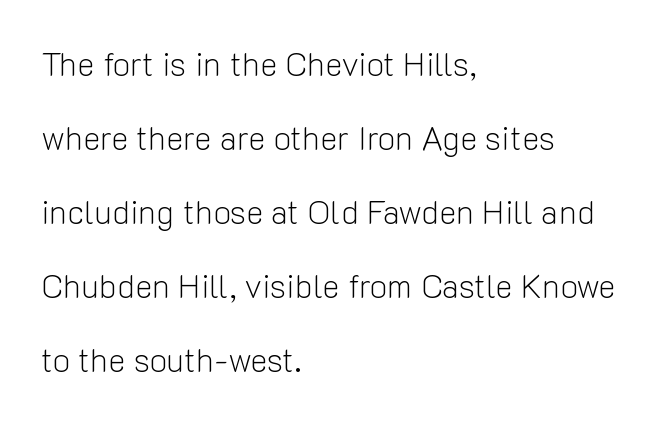
The image shows 33 px light sans-serif type, upright; set left-aligned, loose line spacing (2.24x), normal letter spacing, not underlined; low stroke contrast and a medium x-height.
